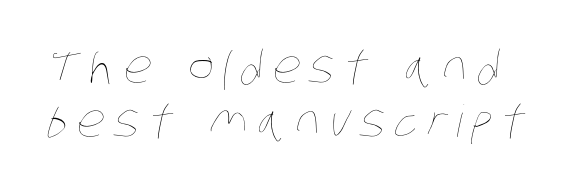
On a weight scale, this lands at 450 or below. Note the varied advance widths — an 'i' is clearly narrower than an 'm'. The line texture is sparse and dotted thanks to wide tracking. Bare-footed words on every line.
